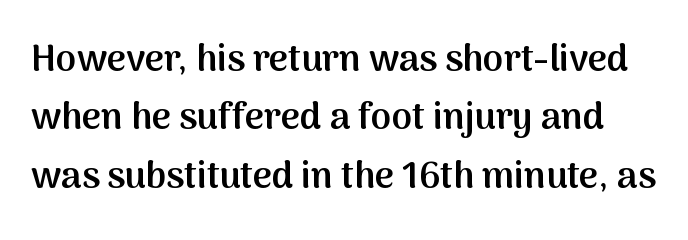
The letters are semibold — heavier than regular but short of a full bold. You can tell it's not italic because the verticals are truly vertical. Observe the absence of serifs on each vertical stroke in this sample. Here the designer chose a conventional face with non-uniform glyph widths. Beneath every word, the page is bare.
